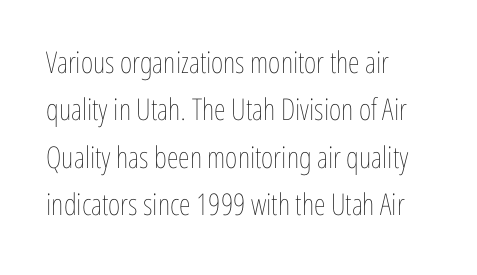
Q: Is the text bold? A: No.
Q: Is the text italic (slanted)? A: No, it is upright.
Q: Is the text underlined? A: No.
Q: How is the paragraph aligned? A: Left-aligned.
Q: Is the spacing between letters normal or unusually wide? A: Normal.
Q: Is the spacing between lines tight, normal or loose? A: Normal.
Q: Width (condensed, normal, or wide)? A: Condensed.
Q: Stroke contrast? A: Low.
Q: x-height? A: Medium.
Q: Monospaced? A: No.
